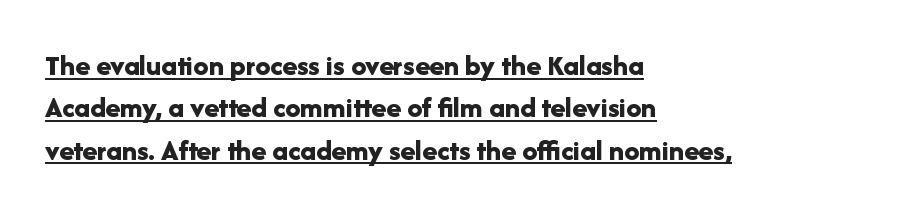
Note: no serifs on the glyphs. The face used here has the dense, thick strokes of a bold. Looks like regular typesetting: each glyph gets only the width it needs. Nothing unusual about the tracking: characters are spaced as the font intends. Horizontal bands of white between lines are of average thickness.
